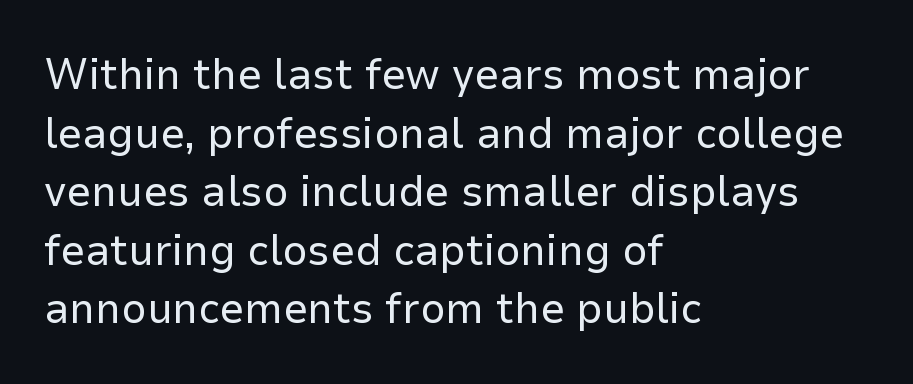
Q: Is the text bold? A: No.
Q: Is the text italic (slanted)? A: No, it is upright.
Q: Is the typeface a serif or a sans-serif typeface? A: Sans-serif.
Q: Is the text underlined? A: No.
Q: How is the paragraph aligned? A: Left-aligned.
Q: Is the spacing between letters normal or unusually wide? A: Normal.
Q: Is the spacing between lines tight, normal or loose? A: Normal.
Q: Width (condensed, normal, or wide)? A: Normal.
Q: Stroke contrast? A: Low.
Q: x-height? A: Medium.
Q: Monospaced? A: No.
